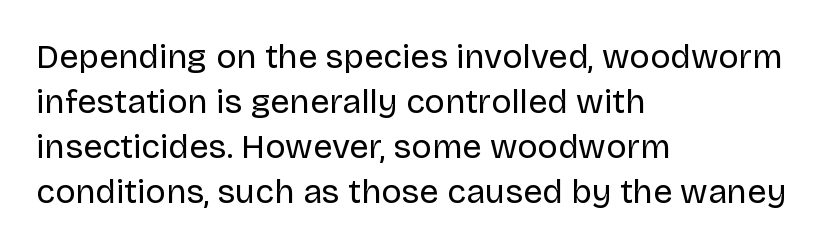
Do the characters align in a grid? No, the font is proportional. A quiet, ordinary-to-light weight characterises the typeface. What stands out about the letter spacing? Nothing — it is the standard amount. If you drew a ruler down the left edge, every line would touch it. The line-height multiplier appears to be the usual default.
